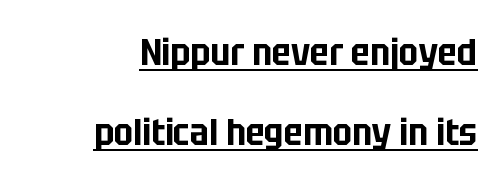
The image shows 38 px condensed sans-serif type, upright; set loose line spacing (2.1x), normal letter spacing, underlined; low stroke contrast and a large x-height.
